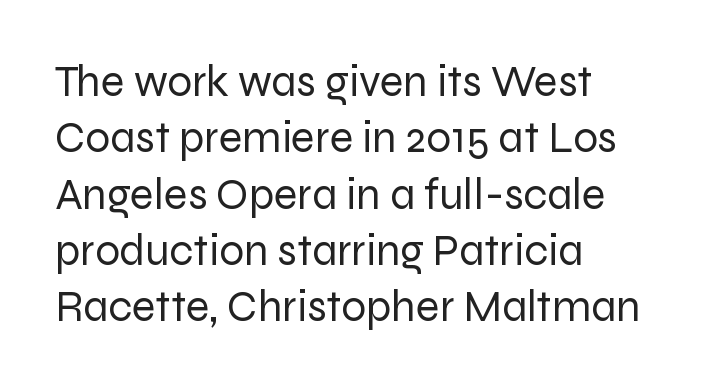
{"serif": "no", "italic": "no", "bold": "no", "weight": "regular", "width": "normal", "stroke_contrast": "low", "x_height": "medium", "monospaced": "no", "underline": "no", "align": "left", "line_spacing": "normal", "line_spacing_ratio": 1.28, "letter_spacing": "normal", "letter_spacing_em": 0.0, "glyph_px": 44}
